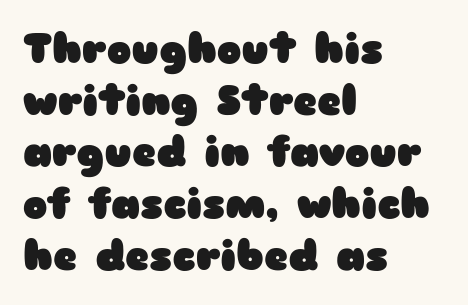
The image shows 41 px heavy, wide sans-serif type, upright; set left-aligned, normal line spacing (1.26x), normal letter spacing, not underlined; low stroke contrast and a medium x-height.
